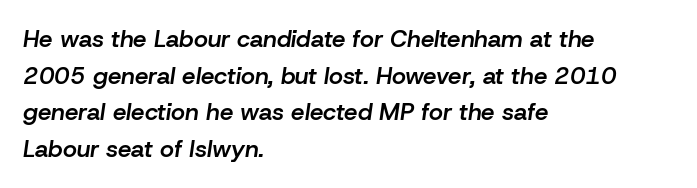
The image shows 24 px text type, italic (leaning right); set left-aligned, normal line spacing (1.53x), normal letter spacing, not underlined.
